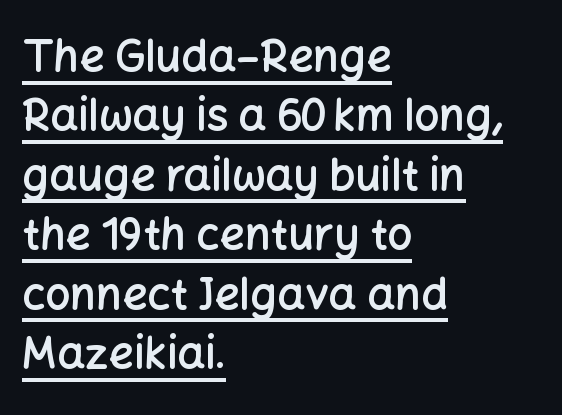
Looks like regular typesetting: each glyph gets only the width it needs. A sans-serif font was chosen for this passage. Standard letterfit; no display-style spreading of the glyphs. The block of text has a typical density, with ordinary space between rows.
